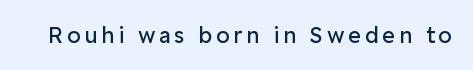
The specimen reads as upright at a glance. The face looks like a standard text weight, possibly lighter. Nobody drew a line under any word here.
